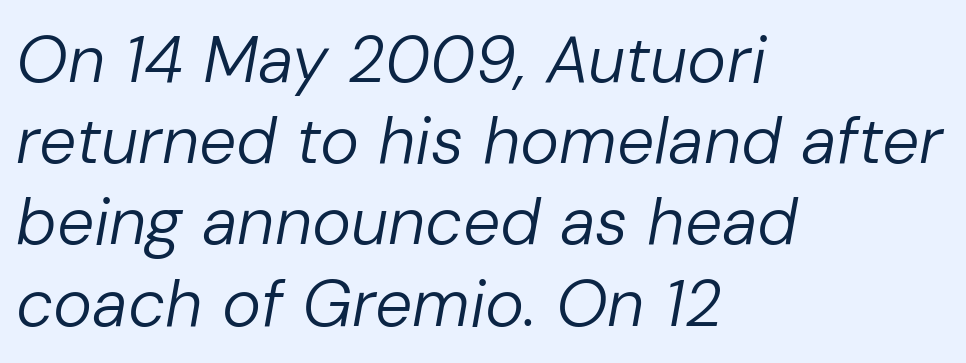
Q: Is the text bold? A: No.
Q: Is the text italic (slanted)? A: Yes, it leans right by about 10 degrees.
Q: Is the text underlined? A: No.
Q: How is the paragraph aligned? A: Left-aligned.
Q: Is the spacing between letters normal or unusually wide? A: Normal.
Q: Width (condensed, normal, or wide)? A: Normal.
Q: Stroke contrast? A: Low.
Q: x-height? A: Medium.
Q: Monospaced? A: No.
